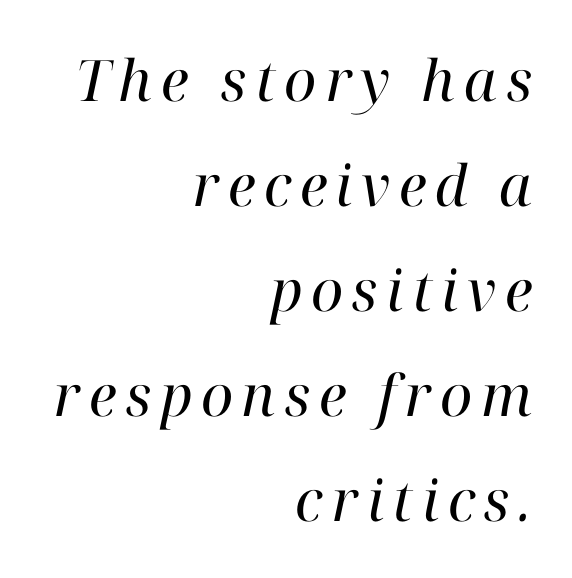
Q: Is the text bold? A: No.
Q: Is the text italic (slanted)? A: Yes, it leans right by about 12 degrees.
Q: Is the typeface a serif or a sans-serif typeface? A: Serif.
Q: Is the text underlined? A: No.
Q: How is the paragraph aligned? A: Right-aligned.
Q: Width (condensed, normal, or wide)? A: Normal.
Q: Stroke contrast? A: High.
Q: x-height? A: Medium.
Q: Monospaced? A: No.
